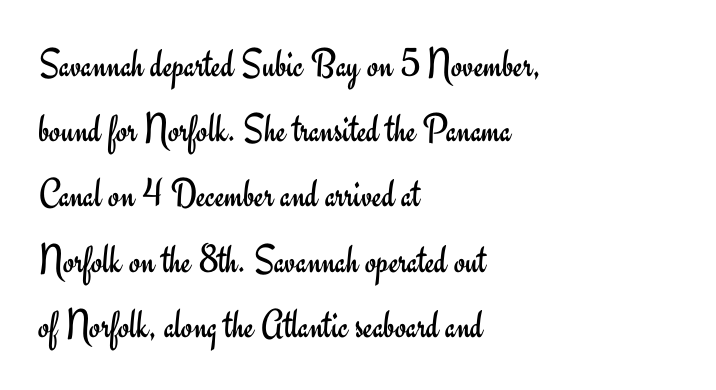
The image shows 41 px regular-weight sans-serif type; set left-aligned, normal line spacing (1.59x), normal letter spacing, not underlined; low stroke contrast and a small x-height.
